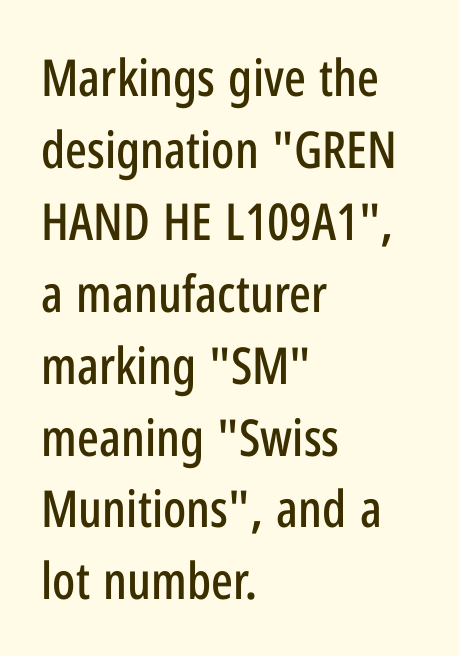
The paragraph shown leans on its left margin. Every stem runs plumb, perpendicular to the baseline. Reading down the column, the eye jumps a familiar distance to each next line. Words appear dense and cohesive because spacing is normal.
